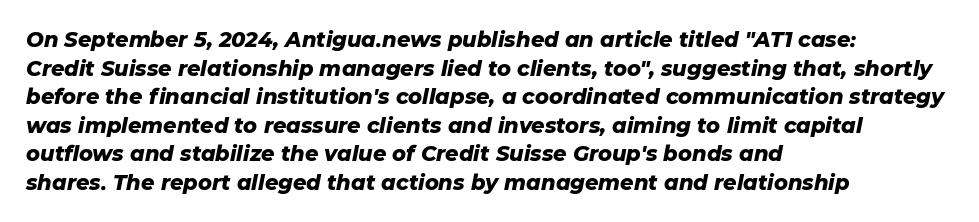
{"italic": "yes", "lean": "right", "slant_degrees": 11, "bold": "yes", "underline": "no", "align": "left", "line_spacing": "normal", "line_spacing_ratio": 1.36, "letter_spacing": "normal", "letter_spacing_em": 0.0, "glyph_px": 21}
